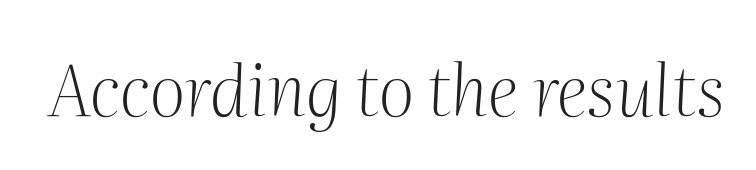
This sample uses plain, unmodified letter spacing. Unbolded letterforms with no extra heft. An italicized treatment has been applied to the whole sample. This rendering employs a face with finishing strokes, i.e., a serif.
